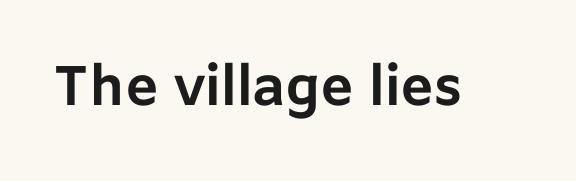
{"serif": "no", "italic": "no", "bold": "yes", "weight": "bold", "width": "normal", "stroke_contrast": "low", "x_height": "medium", "monospaced": "no", "underline": "no", "letter_spacing": "normal", "letter_spacing_em": 0.0, "glyph_px": 56}
